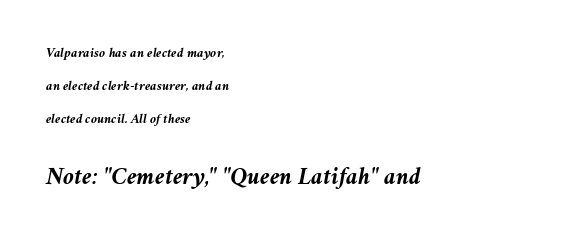
{"italic": "yes", "lean": "right", "slant_degrees": 11, "bold": "yes", "underline": "no", "align": "left", "line_spacing": "loose", "line_spacing_ratio": 2.35, "letter_spacing": "normal", "letter_spacing_em": 0.0, "larger_block": "second", "size_ratio": 1.79, "glyph_px": 25}
